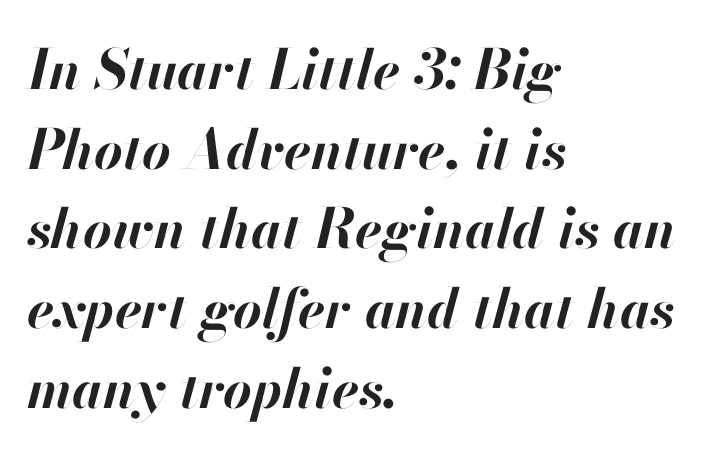
The image shows 55 px bold type, italic (leaning right); set left-aligned, normal line spacing (1.45x), normal letter spacing, not underlined; high stroke contrast and a small x-height.
